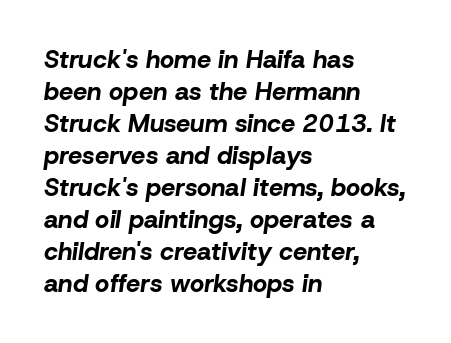
{"italic": "yes", "lean": "right", "slant_degrees": 8, "bold": "yes", "underline": "no", "align": "left", "line_spacing": "normal", "line_spacing_ratio": 1.28, "letter_spacing": "normal", "letter_spacing_em": 0.0, "glyph_px": 25}
